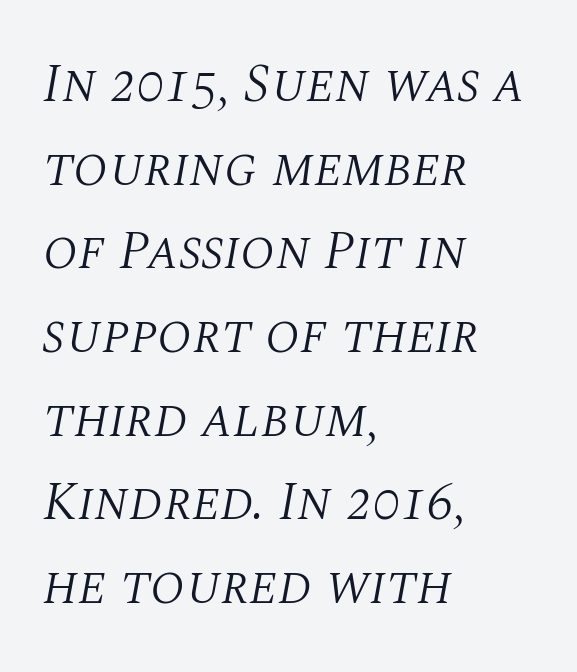
The image shows 54 px light serif type, italic (leaning right); set left-aligned, normal line spacing (1.55x), normal letter spacing, not underlined; medium stroke contrast and a large x-height.
